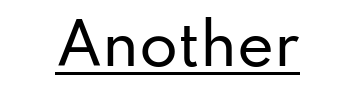
{"serif": "no", "italic": "no", "width": "normal", "stroke_contrast": "low", "x_height": "small", "monospaced": "no", "underline": "yes", "letter_spacing": "normal", "letter_spacing_em": 0.0, "glyph_px": 56}
